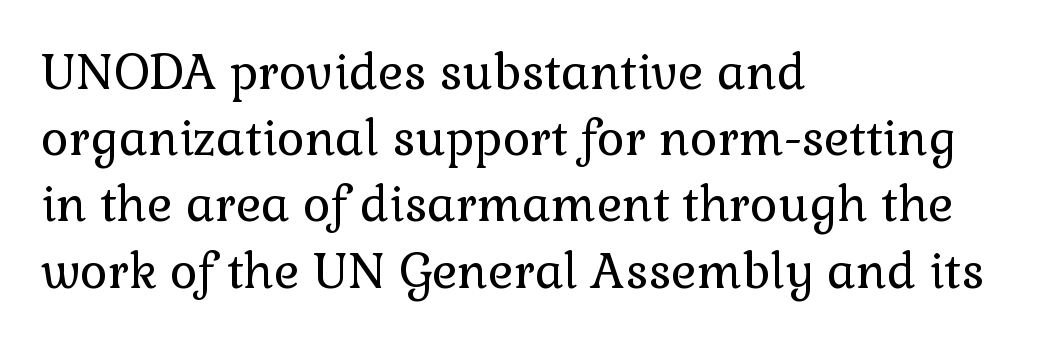
The image shows 48 px regular-weight serif type, upright; set left-aligned, normal line spacing (1.38x), normal letter spacing, not underlined; low stroke contrast and a medium x-height.
